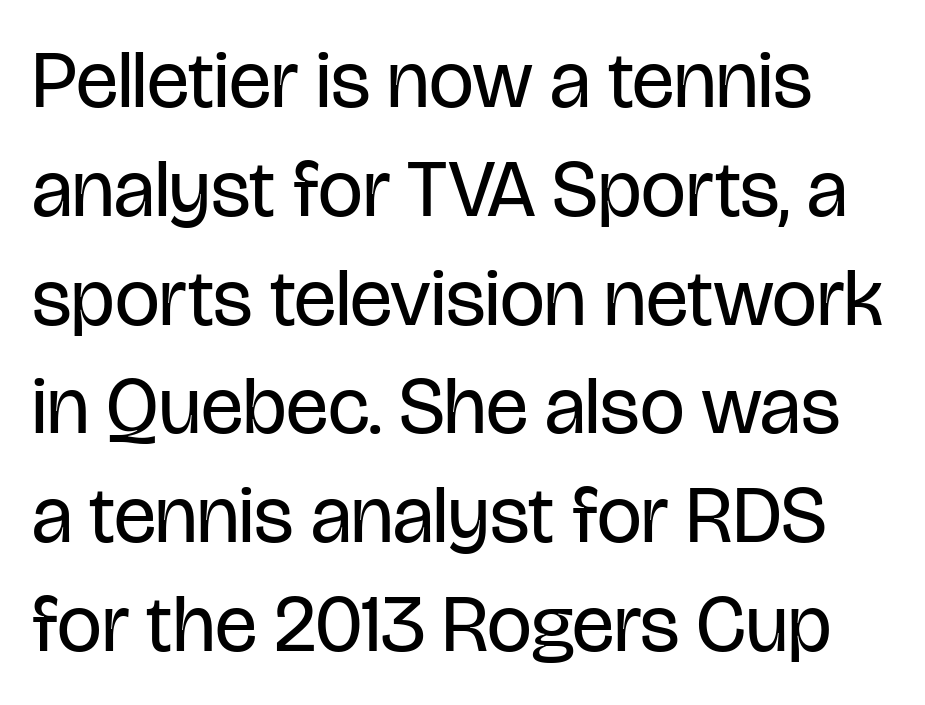
Q: Is the text bold? A: No.
Q: Is the text italic (slanted)? A: No, it is upright.
Q: Is the typeface a serif or a sans-serif typeface? A: Sans-serif.
Q: Is the text underlined? A: No.
Q: Is the spacing between letters normal or unusually wide? A: Normal.
Q: Is the spacing between lines tight, normal or loose? A: Normal.
Q: Width (condensed, normal, or wide)? A: Condensed.
Q: Stroke contrast? A: Low.
Q: x-height? A: Large.
Q: Monospaced? A: No.
